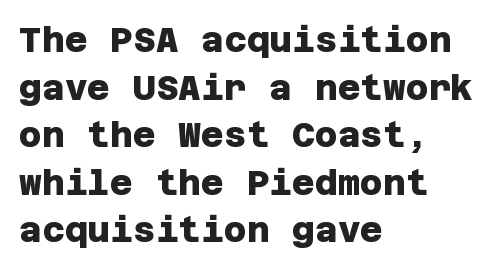
The designer went with a sans here, leaving each stem footless. The font is running at its bold setting. These lines sit exactly where default settings would place them. Every row of glyphs begins at an identical x-position on the left. Quick note: underline off.
